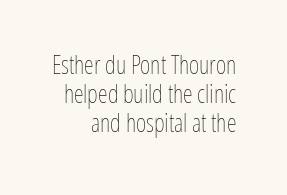
This sample uses plain, unmodified letter spacing. All the whitespace from short lines collects on the left. Glance below the letters and you will spot only blank space. Tall strokes in this sample are plumb rather than angled. The weight would be labelled regular, book, light, or lighter still.
